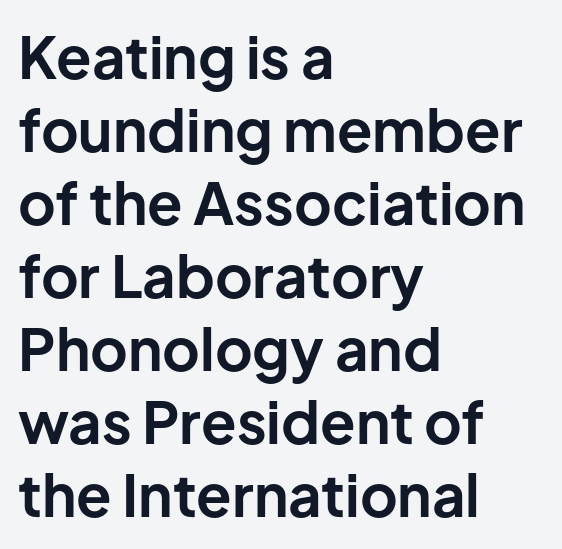
The image shows 58 px bold sans-serif type, upright; set left-aligned, normal line spacing (1.26x), normal letter spacing, not underlined; low stroke contrast and a medium x-height.
